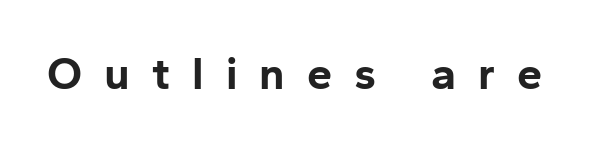
This rendering features lettering with no underline. Observe the absence of serifs on each vertical stroke in this sample. The typesetting leans heavy: a genuine bold. This sample uses an upright cut, with every glyph sitting square on the baseline. The letters advance in unequal steps, a hallmark of proportional type. The type is letterspaced generously, with wide tracking.
